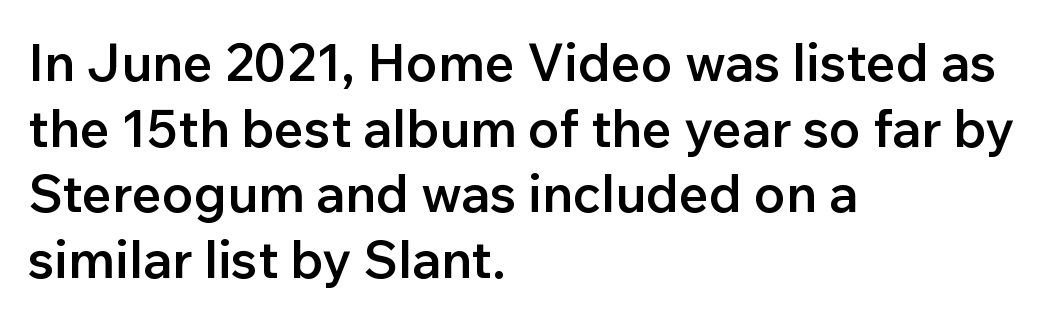
The image shows 52 px semibold sans-serif type, upright; set left-aligned, normal line spacing (1.26x), normal letter spacing, not underlined; low stroke contrast and a medium x-height.
